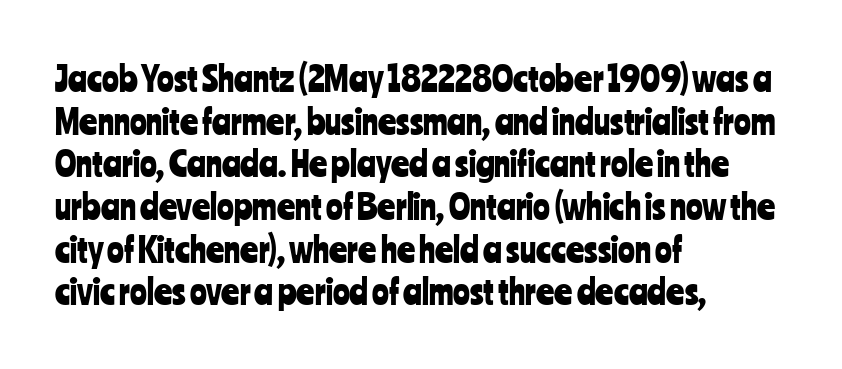
The string is rendered with underlining switched off. Here the designer chose a conventional face with non-uniform glyph widths. The face used here is a sans, in the tradition of grotesques and geometrics. Casual observation: everything's shoved over to the left.
